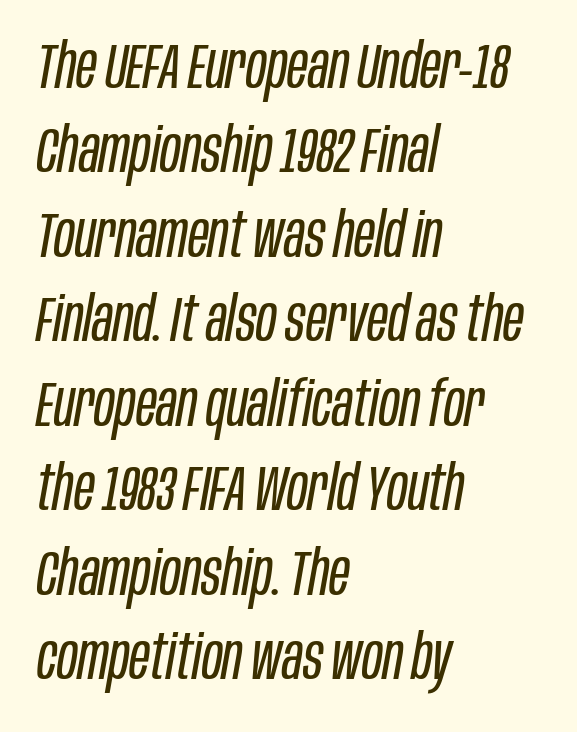
The image shows 63 px regular-weight, condensed type, italic (leaning right); set left-aligned, normal line spacing (1.34x), normal letter spacing, not underlined; low stroke contrast and a large x-height.
